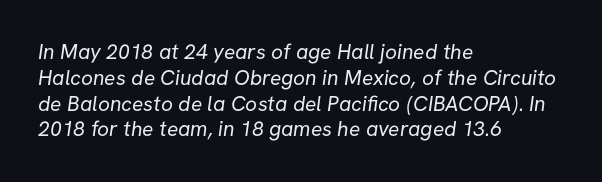
The image shows 21 px text type; set left-aligned, line spacing 1.23x, normal letter spacing, not underlined.
